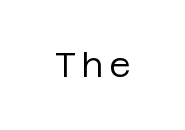
The image shows 34 px regular-weight sans-serif type, upright; set not underlined; low stroke contrast and a large x-height.
